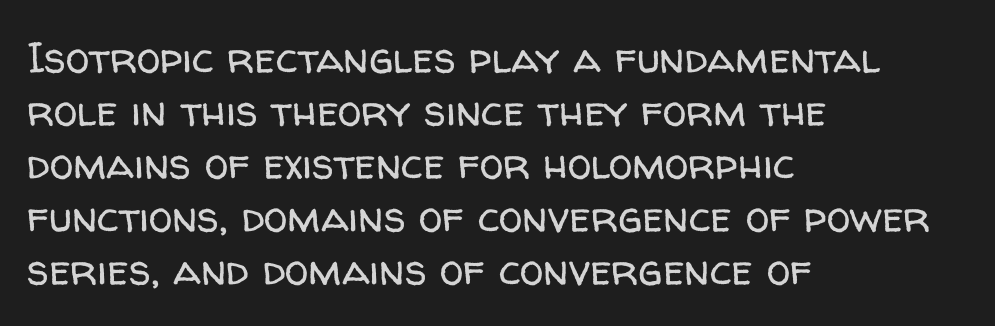
The image shows 43 px regular-weight sans-serif type, upright; set left-aligned, line spacing 1.23x, normal letter spacing, not underlined; low stroke contrast and a medium x-height.
